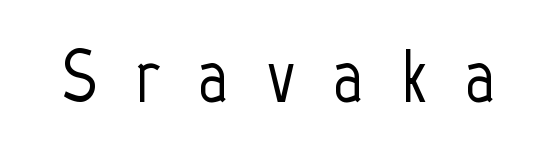
{"serif": "no", "italic": "no", "width": "condensed", "stroke_contrast": "low", "x_height": "medium", "monospaced": "no", "underline": "no", "letter_spacing": "wide", "letter_spacing_em": 0.49, "glyph_px": 77}
